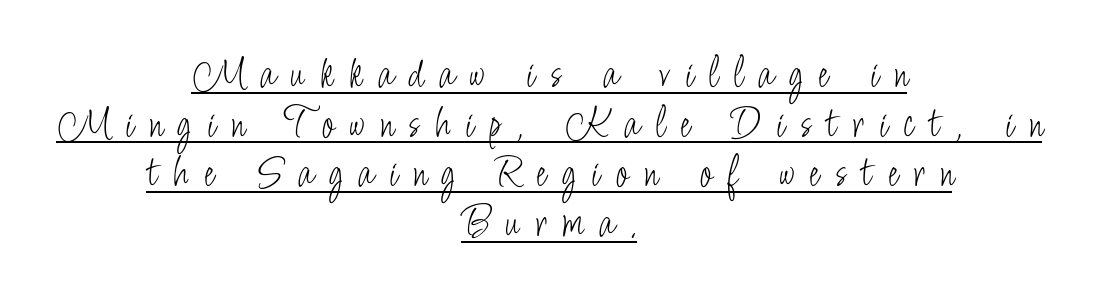
{"serif": "no", "bold": "no", "weight": "light", "width": "condensed", "stroke_contrast": "low", "x_height": "small", "monospaced": "no", "underline": "yes", "align": "center", "line_spacing": "tight", "line_spacing_ratio": 1.08, "letter_spacing": "wide", "letter_spacing_em": 0.33, "glyph_px": 46}
